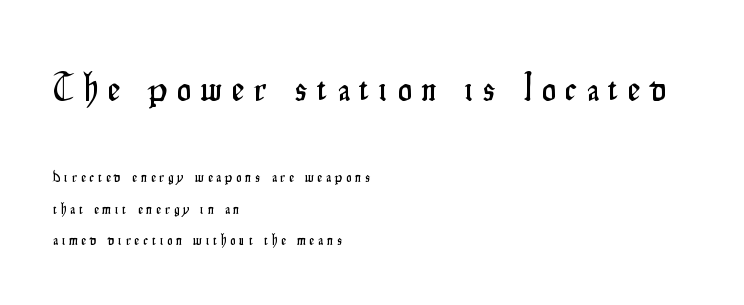
The image shows 38 px condensed sans-serif type, upright; set left-aligned, loose line spacing (2.1x), unusually wide letter spacing (+0.27 em), not underlined; the first (top) block is 2.53x larger; low stroke contrast and a small x-height.
